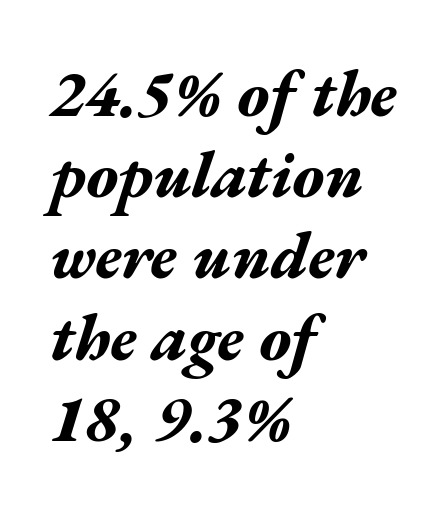
The font's italic variant was chosen for this text. Line spacing here is normal. Typesetter's note: full bold, strokes at maximum text heaviness. The passage shown is not underscored anywhere. The rendering keeps characters at their native spacing. Line beginnings align vertically; line endings do not.
